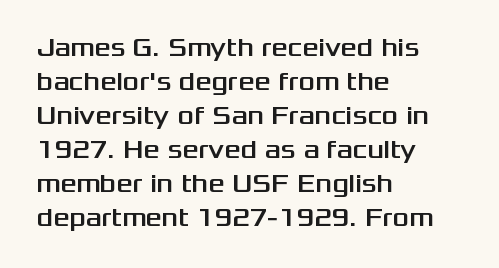
The image shows 25 px text type, upright; set left-aligned, normal line spacing (1.36x), normal letter spacing, not underlined.
